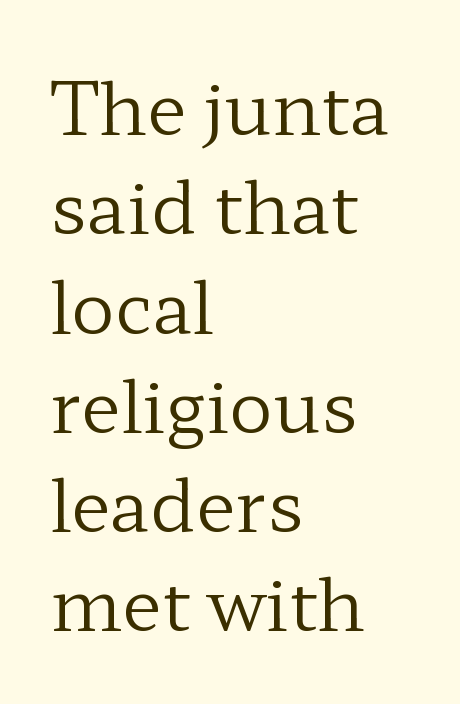
The image shows 73 px regular-weight, wide serif type, upright; set left-aligned, normal line spacing (1.36x), normal letter spacing, not underlined; low stroke contrast and a medium x-height.
